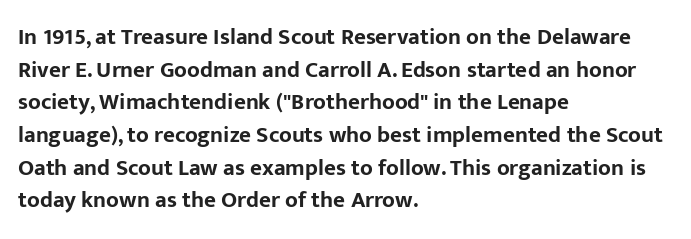
Q: Is the text bold? A: Yes.
Q: Is the text italic (slanted)? A: No, it is upright.
Q: Is the text underlined? A: No.
Q: How is the paragraph aligned? A: Left-aligned.
Q: Is the spacing between letters normal or unusually wide? A: Normal.
Q: Is the spacing between lines tight, normal or loose? A: Normal.
